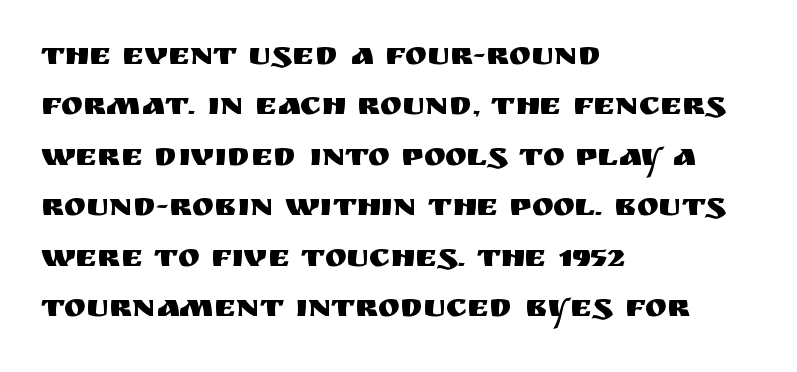
Q: Is the text italic (slanted)? A: No, it is upright.
Q: Is the typeface a serif or a sans-serif typeface? A: Sans-serif.
Q: Is the text underlined? A: No.
Q: How is the paragraph aligned? A: Left-aligned.
Q: Is the spacing between letters normal or unusually wide? A: Normal.
Q: Is the spacing between lines tight, normal or loose? A: Normal.
Q: Width (condensed, normal, or wide)? A: Normal.
Q: Stroke contrast? A: Medium.
Q: x-height? A: Large.
Q: Monospaced? A: No.
